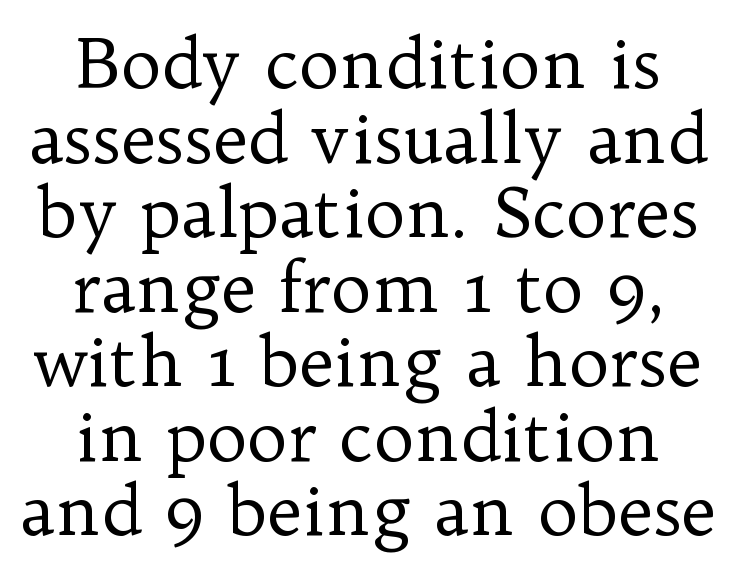
One glance says dense: line gaps are narrower than usual. Stroke terminals: seriffed. Vertical strokes here are truly vertical. The passage shown is typed in a proportional face where columns would drift.
